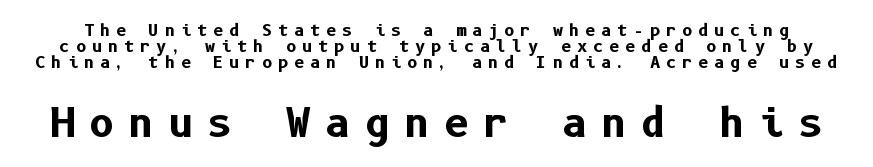
The image shows 39 px bold sans-serif type, upright; set tight line spacing (0.99x), unusually wide letter spacing (+0.36 em), not underlined; the second (bottom) block is 2.44x larger; low stroke contrast and a medium x-height.
